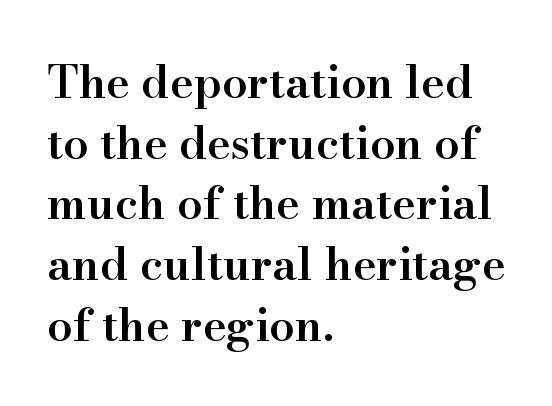
The image shows 45 px semibold serif type, upright; set left-aligned, normal line spacing (1.35x), normal letter spacing, not underlined; high stroke contrast and a small x-height.
